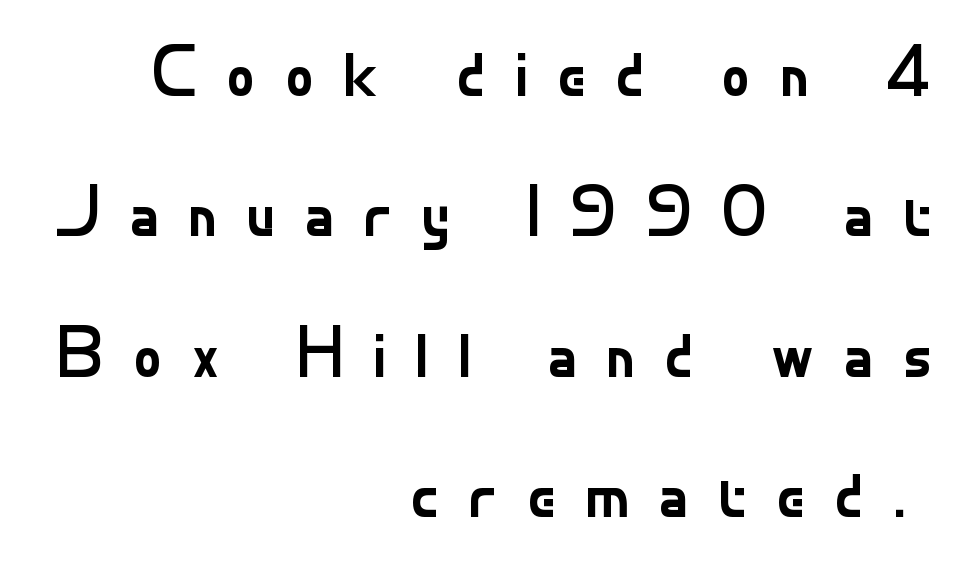
The image shows 72 px regular-weight sans-serif type, upright; set right-aligned, loose line spacing (1.95x), unusually wide letter spacing (+0.39 em), not underlined; low stroke contrast and a small x-height.
